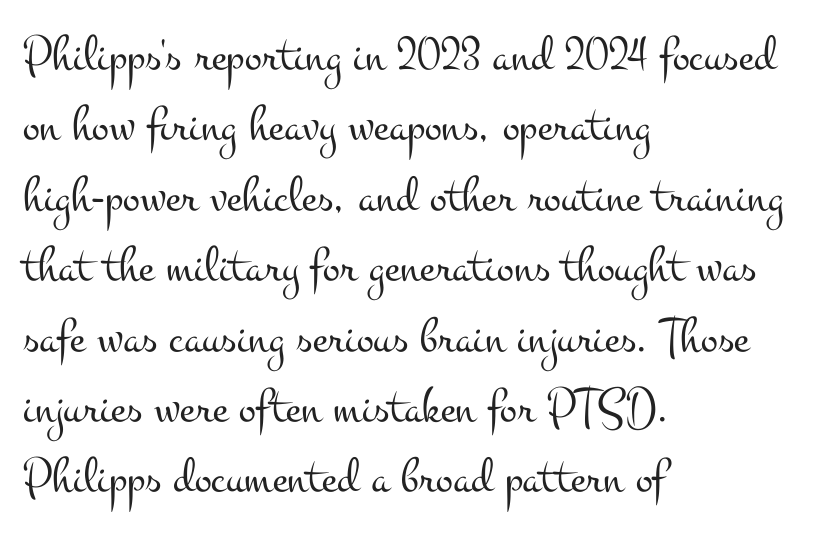
Letter spacing: default. Do the characters align in a grid? No, the font is proportional. The font sits on the lighter half of the weight spectrum, regular included. The ragged edge is on the right, which tells us the setting is flush left. The baseline area is clear.
